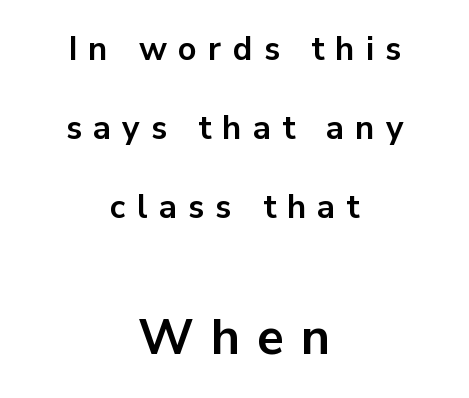
The image shows 50 px bold sans-serif type, upright; set centered, loose line spacing (2.39x), unusually wide letter spacing (+0.34 em), not underlined; the second (bottom) block is 1.52x larger; low stroke contrast and a medium x-height.
